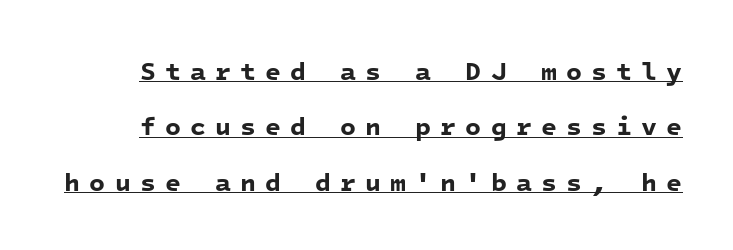
The image shows 26 px bold type; set loose line spacing (2.13x), unusually wide letter spacing (+0.35 em), underlined.
